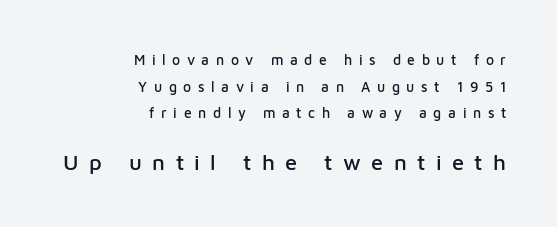
Honestly, the rows look like they've been pulled way apart. The glyphs are unaccompanied by any horizontal stroke below them. These lines have a slow, spaced-out rhythm from letter to letter. No italicization has been applied; the sample stays upright.
